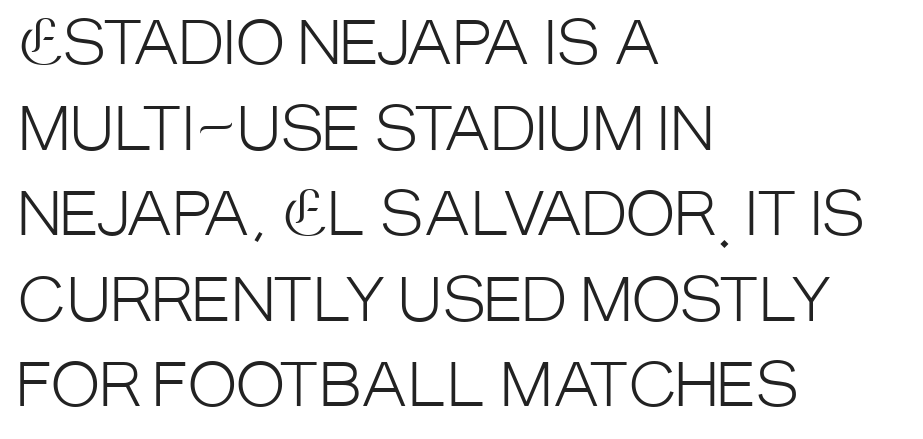
{"serif": "no", "italic": "no", "bold": "no", "weight": "light", "width": "condensed", "stroke_contrast": "low", "x_height": "large", "monospaced": "no", "underline": "no", "align": "left", "line_spacing": "normal", "line_spacing_ratio": 1.45, "letter_spacing": "normal", "letter_spacing_em": 0.0, "glyph_px": 59}
